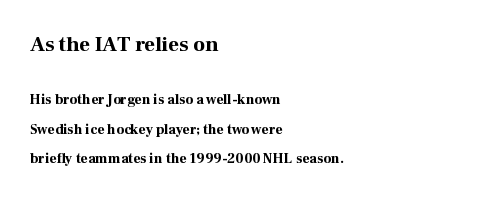
Q: Is the text bold? A: Yes.
Q: Is the text italic (slanted)? A: No, it is upright.
Q: Is the text underlined? A: No.
Q: How is the paragraph aligned? A: Left-aligned.
Q: Is the spacing between letters normal or unusually wide? A: Normal.
Q: Is the spacing between lines tight, normal or loose? A: Loose.
Q: Which block of text is set in a larger size, the first (top) or the second (bottom)? A: The first (top) one.
